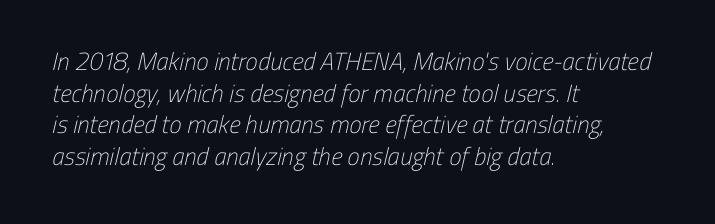
A quiet, ordinary-to-light weight characterises the typeface. Decoration check: the copy has no underline. What stands out about the letter spacing? Nothing — it is the standard amount. Every row of glyphs begins at an identical x-position on the left. Leading matches the norm, producing a regular column.
